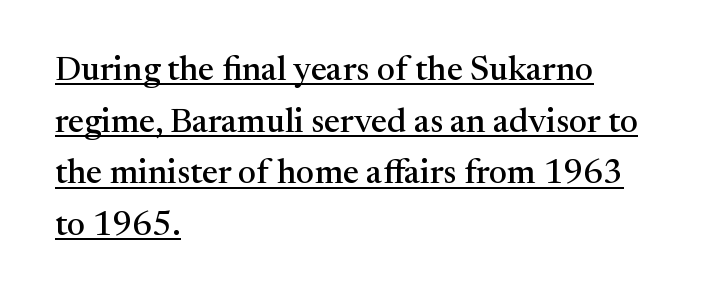
A typesetter would call this zero additional tracking. In terms of leading, this rendering sits right in the middle. A roman cut, with each character standing at attention. The passage shown is typed in a proportional face where columns would drift. Observe the serifs anchoring each vertical stroke in this sample.
